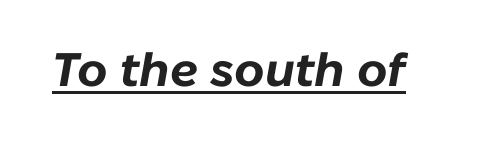
Look at the tracking — it's just the regular setting, nothing added. The typography opts for an oblique posture over an upright one. This sample has the flowing, uneven cadence of proportional lettering. Students, this is bold: see how much ink each stroke carries. The lettering is marked with a stroke running underneath it.
